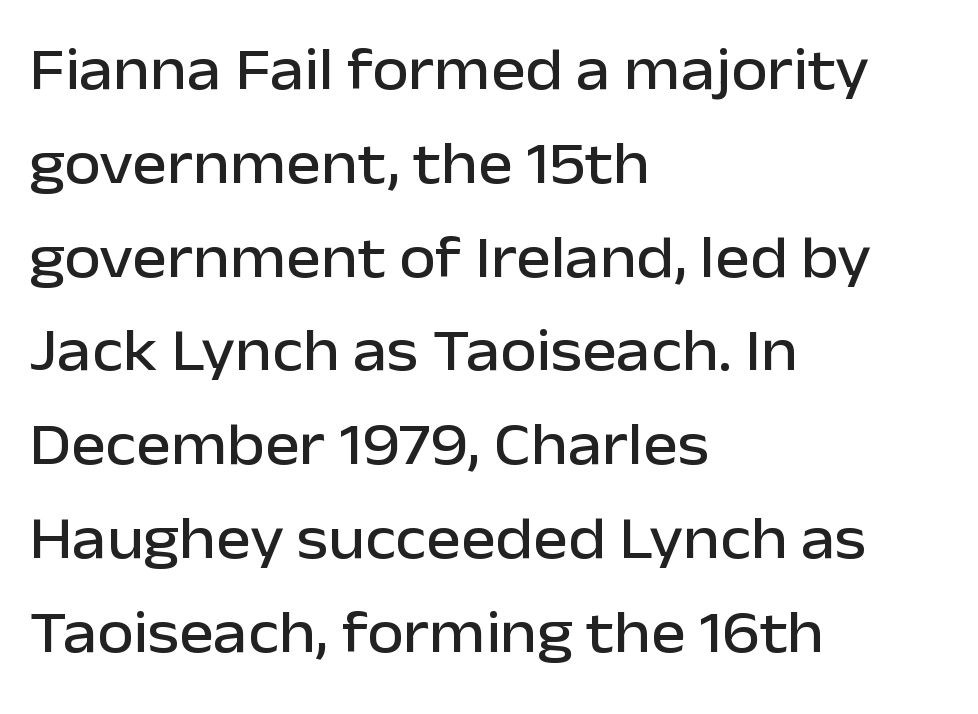
Q: Is the text italic (slanted)? A: No, it is upright.
Q: Is the typeface a serif or a sans-serif typeface? A: Sans-serif.
Q: Is the text underlined? A: No.
Q: How is the paragraph aligned? A: Left-aligned.
Q: Is the spacing between letters normal or unusually wide? A: Normal.
Q: Is the spacing between lines tight, normal or loose? A: Normal.
Q: Width (condensed, normal, or wide)? A: Normal.
Q: Stroke contrast? A: Low.
Q: x-height? A: Medium.
Q: Monospaced? A: No.
